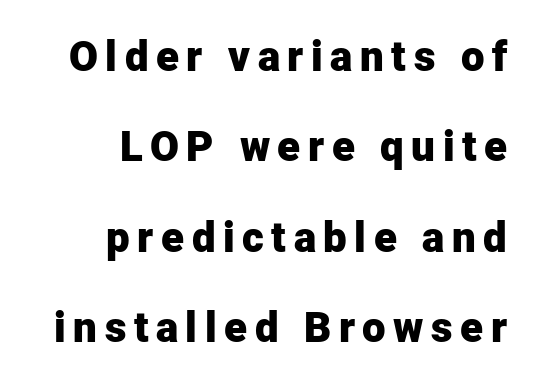
The image shows 42 px heavy sans-serif type, upright; set right-aligned, loose line spacing (2.15x), not underlined; low stroke contrast and a medium x-height.
